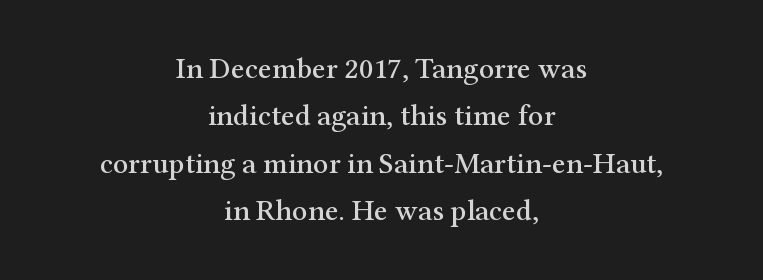
{"serif": "yes", "italic": "no", "width": "normal", "stroke_contrast": "medium", "x_height": "medium", "monospaced": "no", "underline": "no", "align": "center", "line_spacing": "normal", "line_spacing_ratio": 1.58, "letter_spacing": "normal", "letter_spacing_em": 0.0, "glyph_px": 30}
